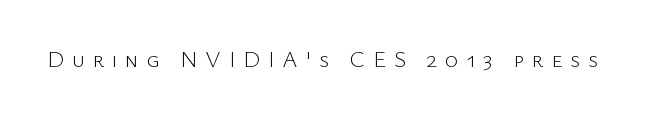
The image shows 23 px text type, upright; set unusually wide letter spacing (+0.33 em), not underlined.
